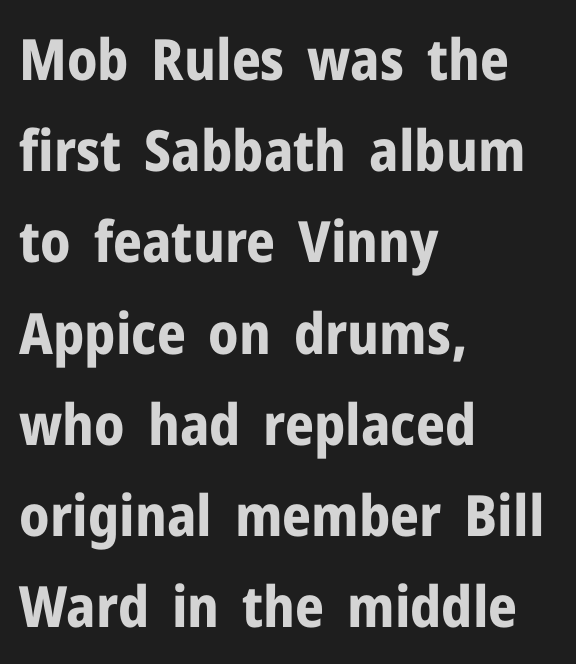
The image shows 57 px bold sans-serif type, upright; set left-aligned, normal line spacing (1.6x), normal letter spacing, not underlined; low stroke contrast and a medium x-height.
